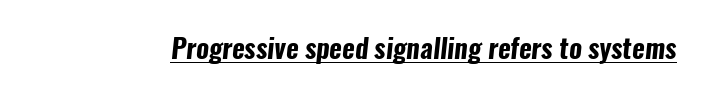
Between one letter and the next there's only the usual sliver of space. This rendering features underlined lettering. The characters look thick and weighty, a clear bold.
